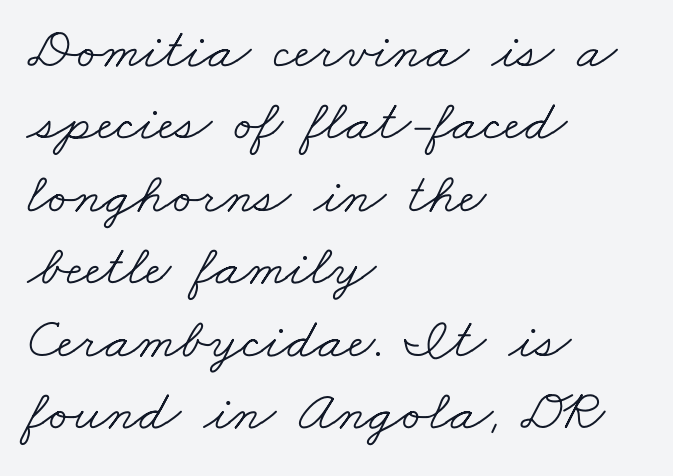
Q: Is the text bold? A: No.
Q: Is the typeface a serif or a sans-serif typeface? A: Serif.
Q: Is the text underlined? A: No.
Q: How is the paragraph aligned? A: Left-aligned.
Q: Is the spacing between letters normal or unusually wide? A: Normal.
Q: Is the spacing between lines tight, normal or loose? A: Normal.
Q: Width (condensed, normal, or wide)? A: Wide.
Q: Stroke contrast? A: Low.
Q: x-height? A: Small.
Q: Monospaced? A: No.
